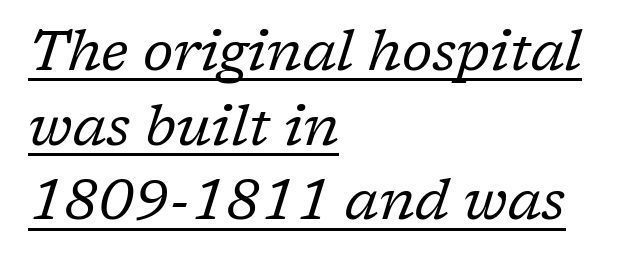
The horizontal fit of the characters is conventional and even. Does the type have serifs? Yes, each stem ends in a small foot. Characters are canted at an angle relative to the baseline's perpendicular. No chunkiness to these letters — they're not bold. Notice how the passage keeps a crisp vertical edge on the left only. Interline gaps are of average width in this sample.
